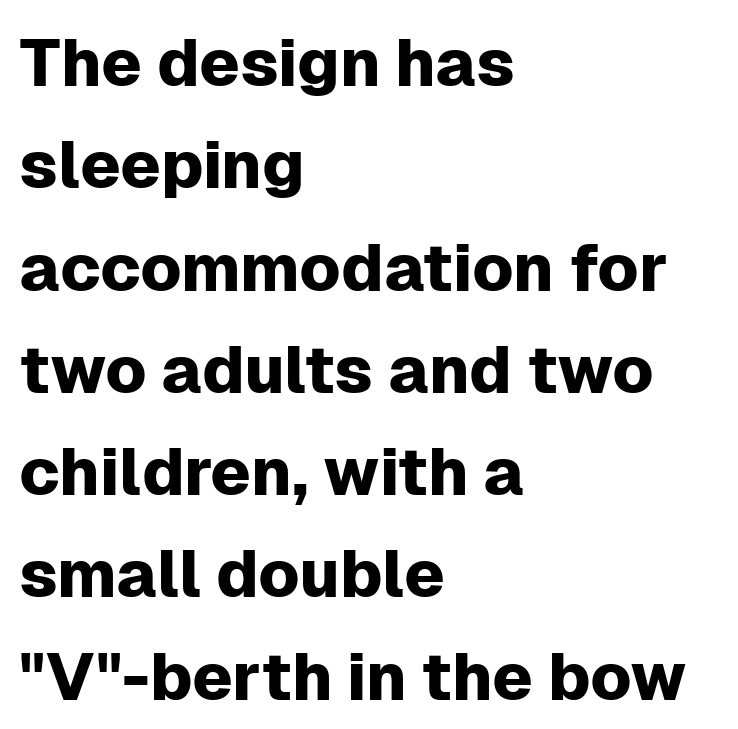
Reading down the block, your eye returns to a fixed left position each line. Whoever set this chose a conventional vertical rhythm. The rendering uses natural spacing where letterforms have individual widths. The characters display no serif detailing; their extremities are plain.
